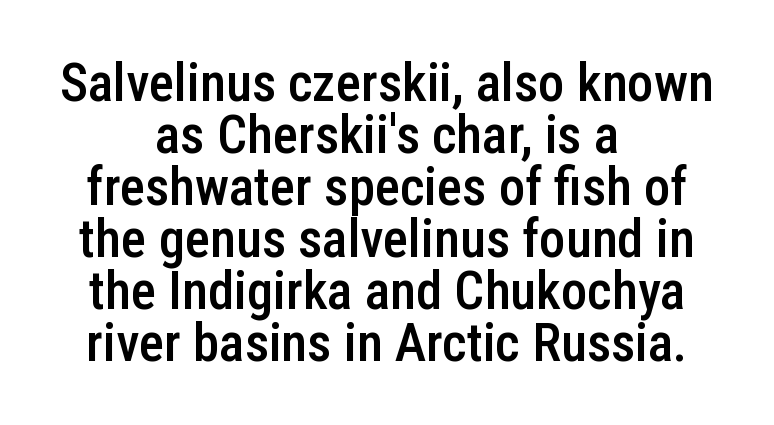
Heft: intermediate — a semibold. Does the leading feel generous? Not at all — it's pinched. Standard letterfit; no display-style spreading of the glyphs. You could not count columns in this text — the font is proportionally spaced. Posture: upright roman.
